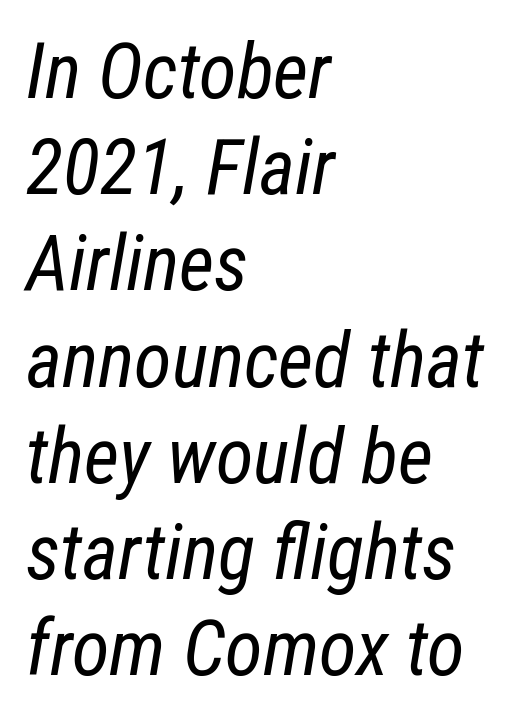
Q: Is the text bold? A: No.
Q: Is the text italic (slanted)? A: Yes, it leans right by about 12 degrees.
Q: Is the text underlined? A: No.
Q: How is the paragraph aligned? A: Left-aligned.
Q: Is the spacing between letters normal or unusually wide? A: Normal.
Q: Is the spacing between lines tight, normal or loose? A: Normal.
Q: Width (condensed, normal, or wide)? A: Condensed.
Q: Stroke contrast? A: Low.
Q: x-height? A: Medium.
Q: Monospaced? A: No.
